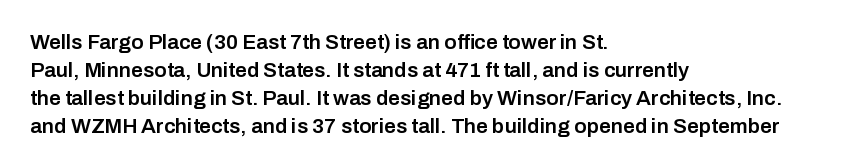
{"italic": "no", "bold": "semi", "underline": "no", "align": "left", "line_spacing": "normal", "line_spacing_ratio": 1.33, "letter_spacing": "normal", "letter_spacing_em": 0.0, "glyph_px": 21}
